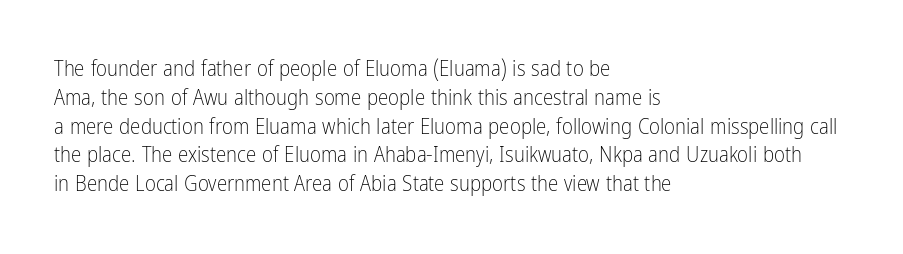
Each new line begins a customary step beneath the previous one. Stems here are at most as thick as an everyday book face. Words appear dense and cohesive because spacing is normal. Descenders hang freely into open space. The axis of the letterforms is exactly vertical.
